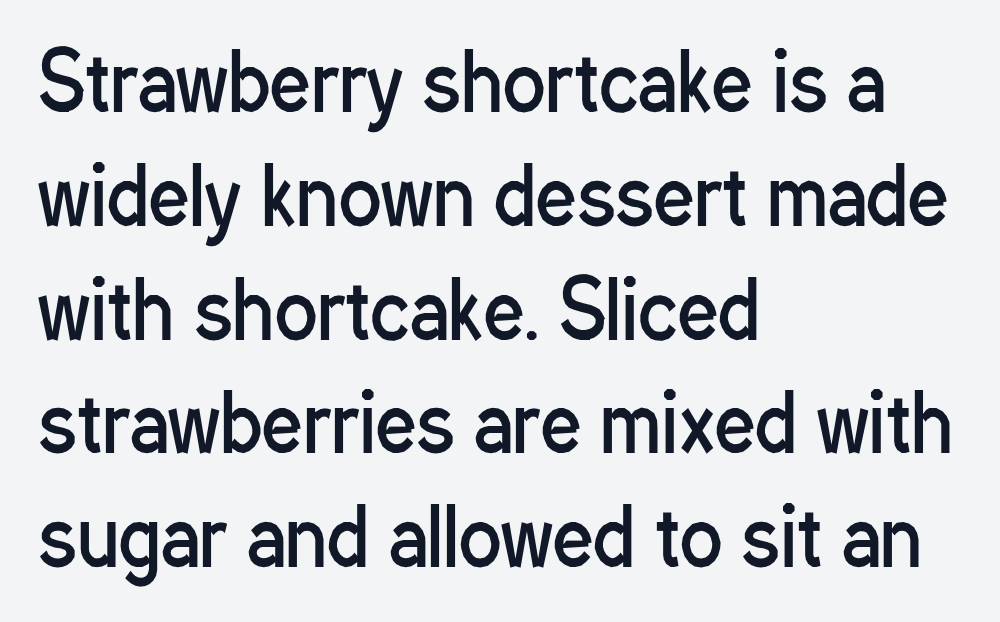
These lines are set flush left with a ragged right edge. The words here are not underlined. This sample uses a sans-serif face. No letter is thick-stroked: the sample isn't bold. The leading is moderate, giving the passage an even texture. In terms of posture, this sample is upright.
